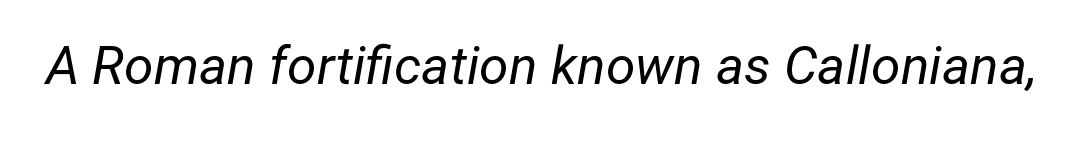
These lines are rendered in a variable-pitch font. The specimen reads as italic at a glance. Anything drawn beneath the words? Only blank space. The typeface has the unassuming heft of standard copy or less.
